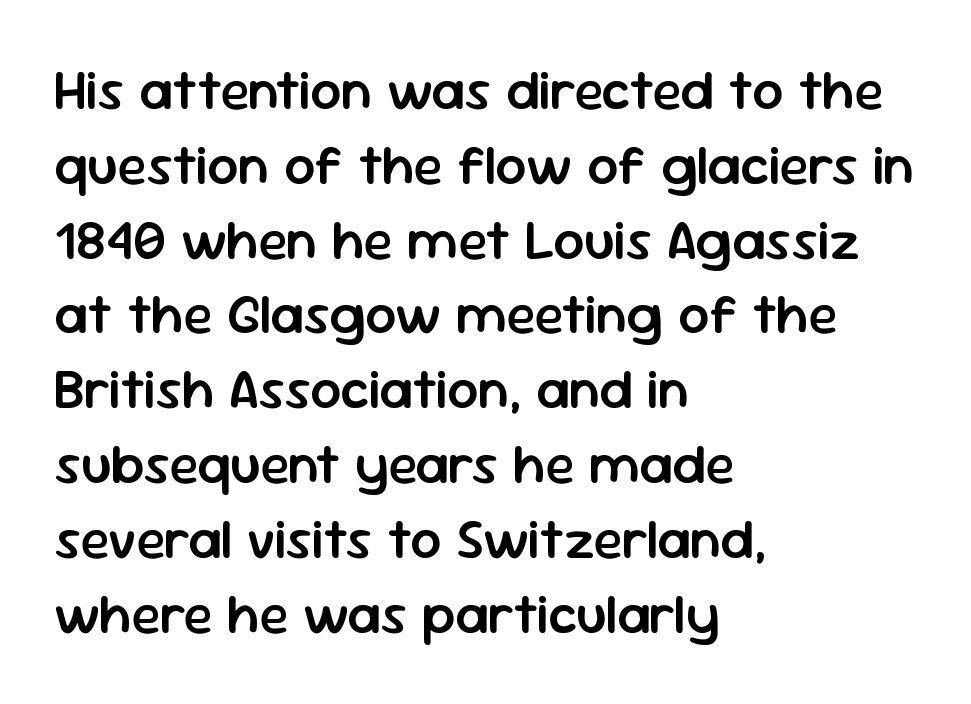
Q: Is the text bold? A: Semi-bold.
Q: Is the text italic (slanted)? A: No, it is upright.
Q: Is the typeface a serif or a sans-serif typeface? A: Sans-serif.
Q: Is the text underlined? A: No.
Q: How is the paragraph aligned? A: Left-aligned.
Q: Is the spacing between letters normal or unusually wide? A: Normal.
Q: Is the spacing between lines tight, normal or loose? A: Normal.
Q: Width (condensed, normal, or wide)? A: Normal.
Q: Stroke contrast? A: Low.
Q: x-height? A: Medium.
Q: Monospaced? A: No.
